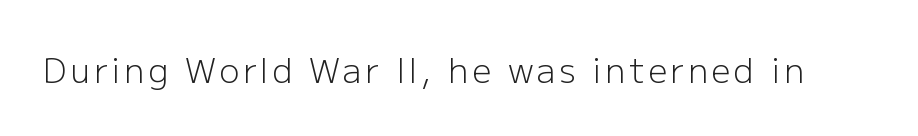
{"serif": "no", "italic": "no", "bold": "no", "weight": "light", "width": "normal", "stroke_contrast": "low", "x_height": "medium", "monospaced": "no", "underline": "no", "glyph_px": 34}
